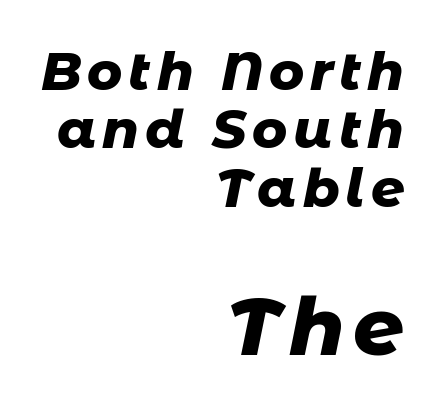
The image shows 80 px heavy type, italic (leaning right); set right-aligned, tight line spacing (1.1x), not underlined; the second (bottom) block is 1.51x larger; low stroke contrast and a medium x-height.
